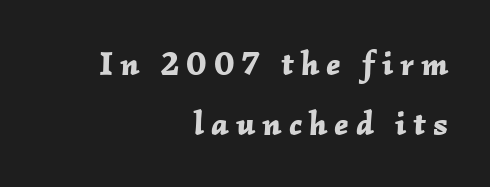
The image shows 34 px bold type, italic (leaning right); set right-aligned, line spacing 1.76x, unusually wide letter spacing (+0.2 em), not underlined; low stroke contrast and a medium x-height.
